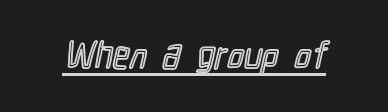
The image shows 37 px condensed type; set normal letter spacing, underlined; a medium x-height.
